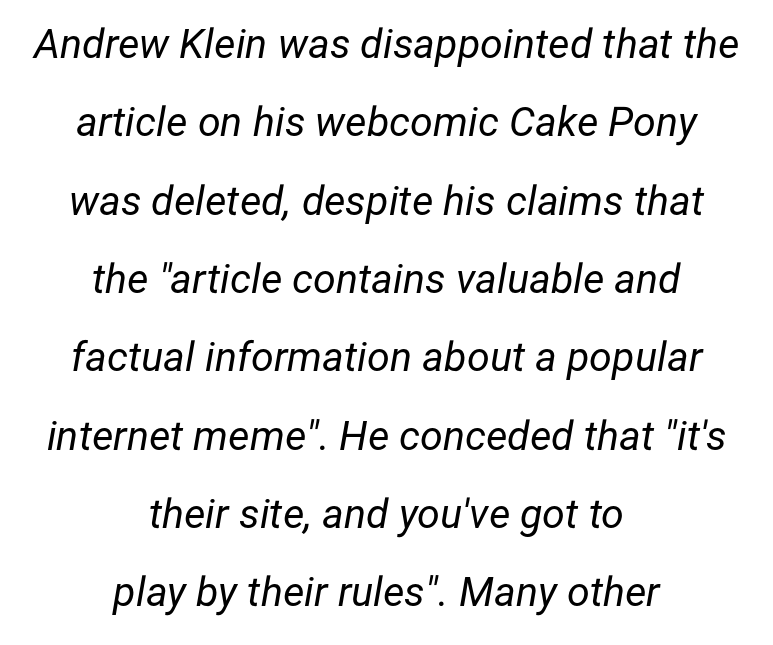
The image shows 41 px regular-weight type, italic (leaning right); set centered, loose line spacing (1.91x), normal letter spacing, not underlined; low stroke contrast and a medium x-height.
